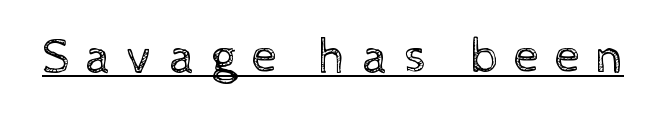
A roman cut, with each character standing at attention. The tracking reads as deliberately expanded to a designer's eye. Check the space under the baseline: a stroke is drawn there. You could not count columns in this text — the font is proportionally spaced. No extra ink here — the face is not bold.
